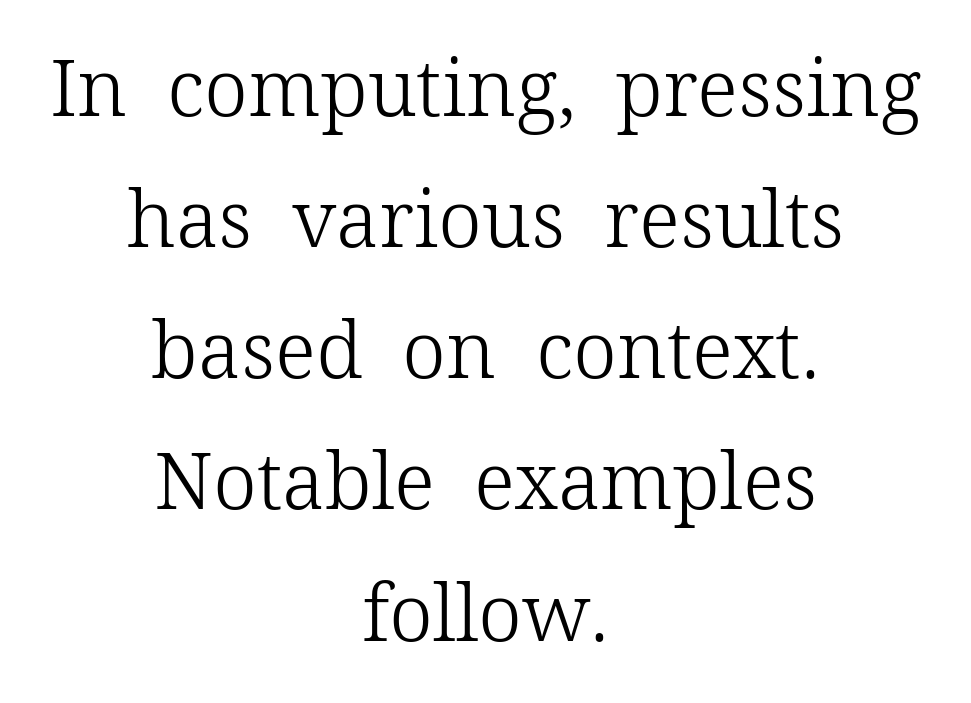
{"serif": "yes", "italic": "no", "bold": "no", "weight": "light", "width": "normal", "stroke_contrast": "low", "x_height": "medium", "monospaced": "no", "underline": "no", "align": "center", "line_spacing": "normal", "line_spacing_ratio": 1.66, "letter_spacing": "normal", "letter_spacing_em": 0.0, "glyph_px": 79}
